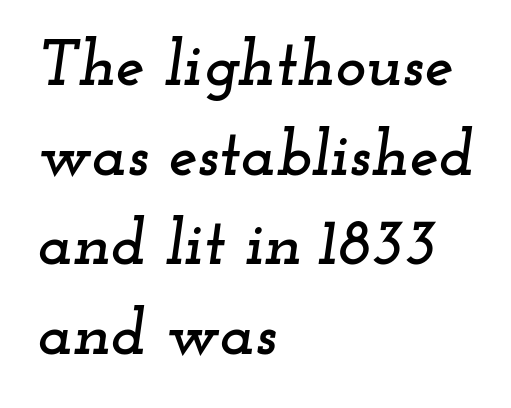
Students, note that the glyphs here touch the page at normal intervals. Are there feet on the stems? There are — it's a serif. Here the designer chose a conventional face with non-uniform glyph widths. Teacher's note: observe the even left margin — that is flush-left alignment. Emphasis-style slanted type is in use.
